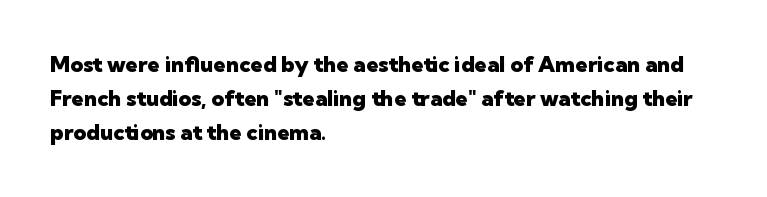
Underline: absent. Default kerning and tracking; the words read as compact shapes. Successive baselines arrive at the customary interval. You can tell it's not italic because the verticals are truly vertical. One-word summary of the alignment: left. These lines carry a lot of weight — the face is fully bold.
